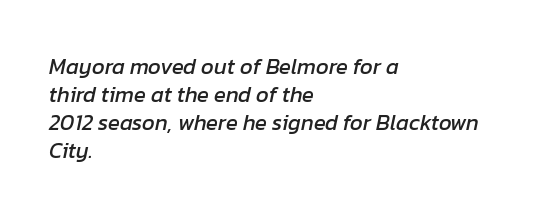
The image shows 22 px text type, italic (leaning right); set left-aligned, normal line spacing (1.27x), normal letter spacing, not underlined.
